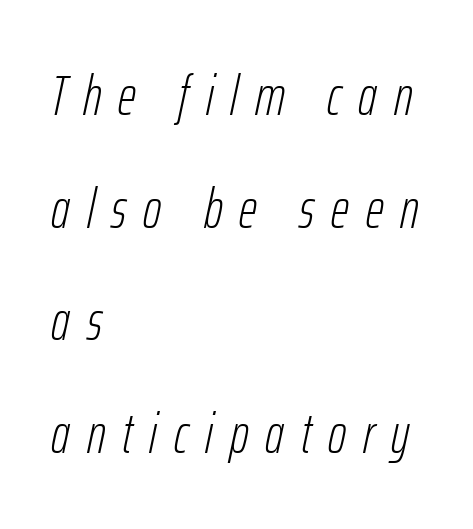
Q: Is the text bold? A: No.
Q: Is the text italic (slanted)? A: Yes, it leans right by about 12 degrees.
Q: Is the text underlined? A: No.
Q: How is the paragraph aligned? A: Left-aligned.
Q: Is the spacing between letters normal or unusually wide? A: Unusually wide.
Q: Is the spacing between lines tight, normal or loose? A: Loose.
Q: Width (condensed, normal, or wide)? A: Condensed.
Q: Stroke contrast? A: Low.
Q: x-height? A: Medium.
Q: Monospaced? A: No.
